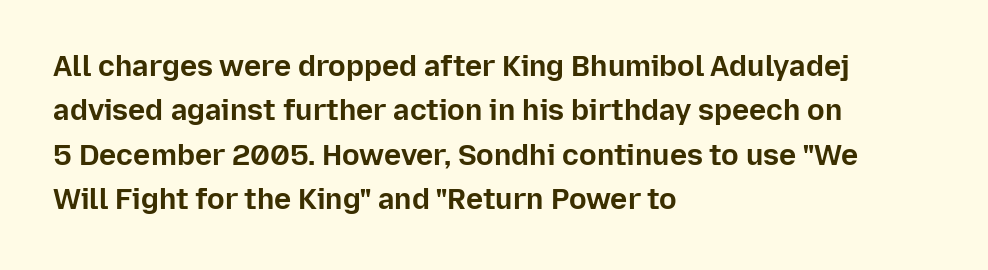
Q: Is the text bold? A: Yes.
Q: Is the text italic (slanted)? A: No, it is upright.
Q: Is the typeface a serif or a sans-serif typeface? A: Sans-serif.
Q: Is the text underlined? A: No.
Q: How is the paragraph aligned? A: Left-aligned.
Q: Is the spacing between letters normal or unusually wide? A: Normal.
Q: Is the spacing between lines tight, normal or loose? A: Normal.
Q: Width (condensed, normal, or wide)? A: Normal.
Q: Stroke contrast? A: Low.
Q: x-height? A: Medium.
Q: Monospaced? A: No.
